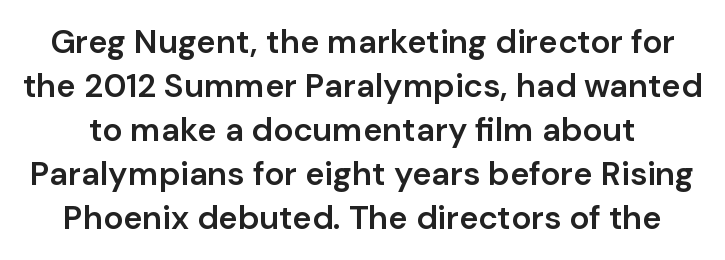
Q: Is the text bold? A: Semi-bold.
Q: Is the text italic (slanted)? A: No, it is upright.
Q: Is the typeface a serif or a sans-serif typeface? A: Sans-serif.
Q: Is the text underlined? A: No.
Q: Is the spacing between letters normal or unusually wide? A: Normal.
Q: Is the spacing between lines tight, normal or loose? A: Normal.
Q: Width (condensed, normal, or wide)? A: Normal.
Q: Stroke contrast? A: Low.
Q: x-height? A: Medium.
Q: Monospaced? A: No.
